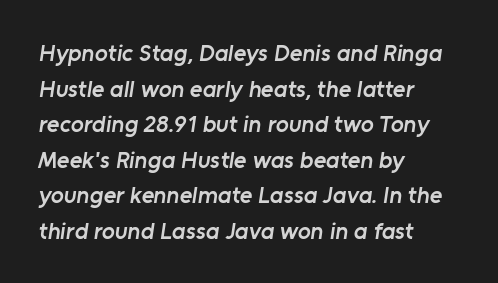
The image shows 24 px text type; set left-aligned, normal line spacing (1.48x), normal letter spacing, not underlined.
